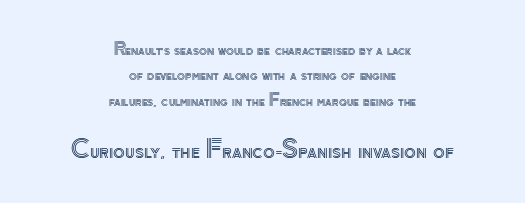
Q: Is the text italic (slanted)? A: No, it is upright.
Q: Is the text underlined? A: No.
Q: How is the paragraph aligned? A: Centered.
Q: Is the spacing between letters normal or unusually wide? A: Normal.
Q: Is the spacing between lines tight, normal or loose? A: Normal.
Q: Which block of text is set in a larger size, the first (top) or the second (bottom)? A: The second (bottom) one.
